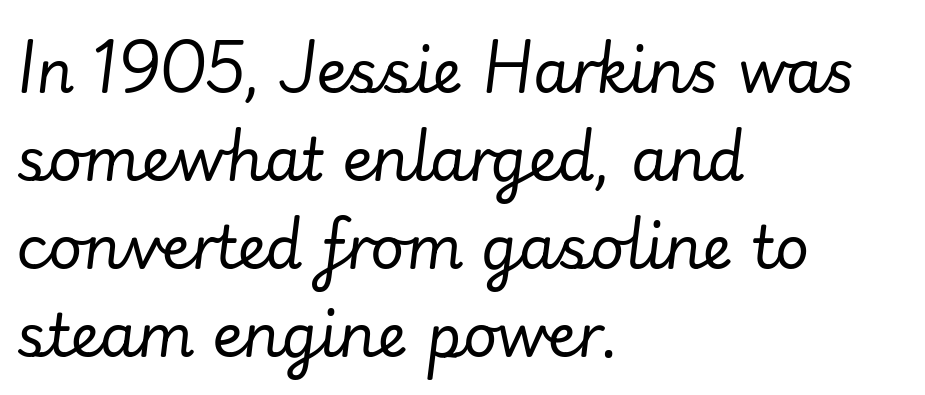
The image shows 59 px regular-weight type, italic (leaning right); set left-aligned, normal line spacing (1.49x), normal letter spacing, not underlined; low stroke contrast and a small x-height.
